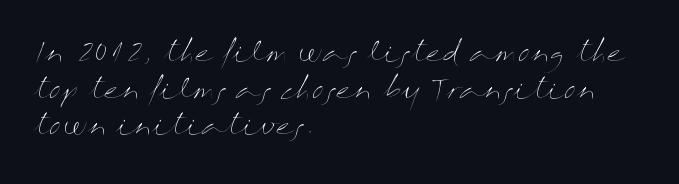
{"bold": "no", "underline": "no", "align": "left", "line_spacing": "normal", "line_spacing_ratio": 1.36, "letter_spacing": "normal", "letter_spacing_em": 0.0, "glyph_px": 27}
